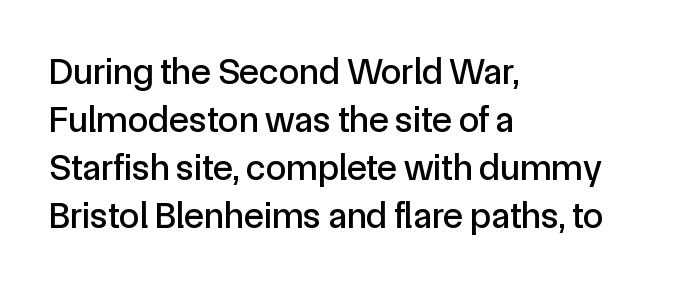
The image shows 37 px sans-serif type, upright; set left-aligned, normal line spacing (1.3x), normal letter spacing, not underlined; a medium x-height.
